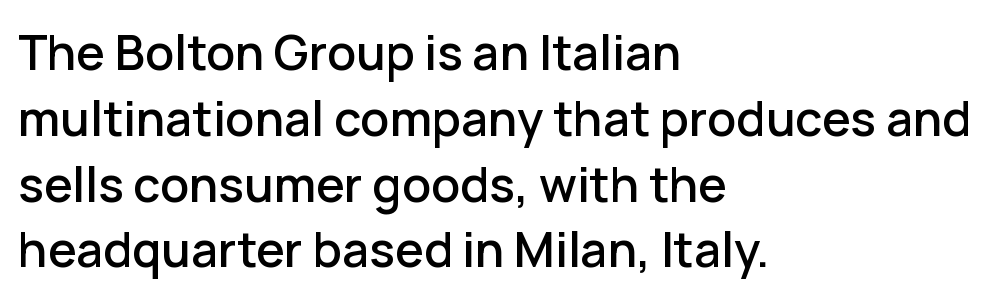
A clean baseline with only descenders dipping below it. Is the letter spacing exaggerated? No — it looks like the ordinary default. Interline gaps are of average width in this sample. Casual observation: everything's shoved over to the left. Note the varied advance widths — an 'i' is clearly narrower than an 'm'. The specimen reads as upright at a glance.
